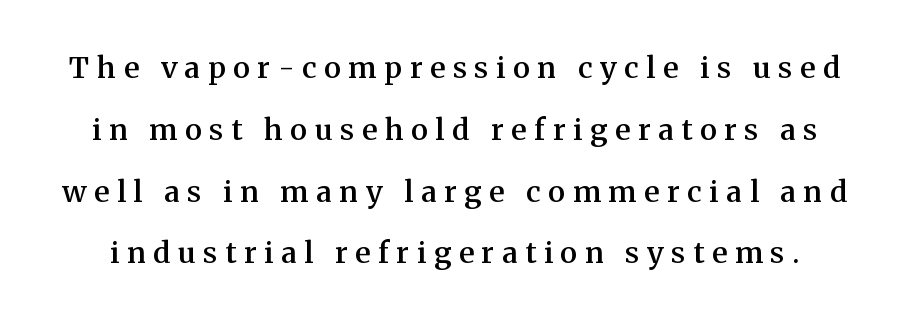
Someone cranked the tracking dial way up on this one. The lettering holds an erect, upright posture throughout. Typesetter's note: demi weight, one step under bold. If you measured baseline to baseline, you'd find a long distance. These lines are rendered in a variable-pitch font.
